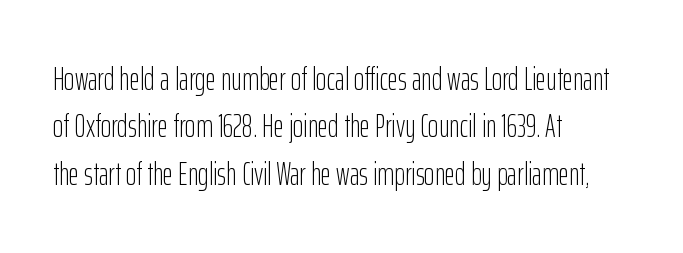
{"serif": "no", "italic": "no", "bold": "no", "weight": "light", "width": "condensed", "stroke_contrast": "low", "x_height": "medium", "monospaced": "no", "underline": "no", "align": "left", "line_spacing": "normal", "line_spacing_ratio": 1.48, "letter_spacing": "normal", "letter_spacing_em": 0.0, "glyph_px": 32}
